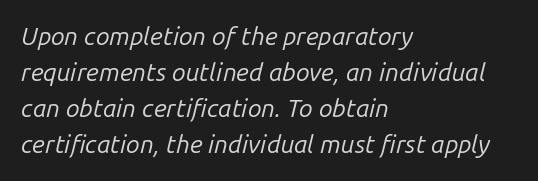
{"italic": "yes", "lean": "right", "slant_degrees": 14, "bold": "no", "underline": "no", "align": "left", "line_spacing": "normal", "line_spacing_ratio": 1.44, "letter_spacing": "normal", "letter_spacing_em": 0.0, "glyph_px": 25}
